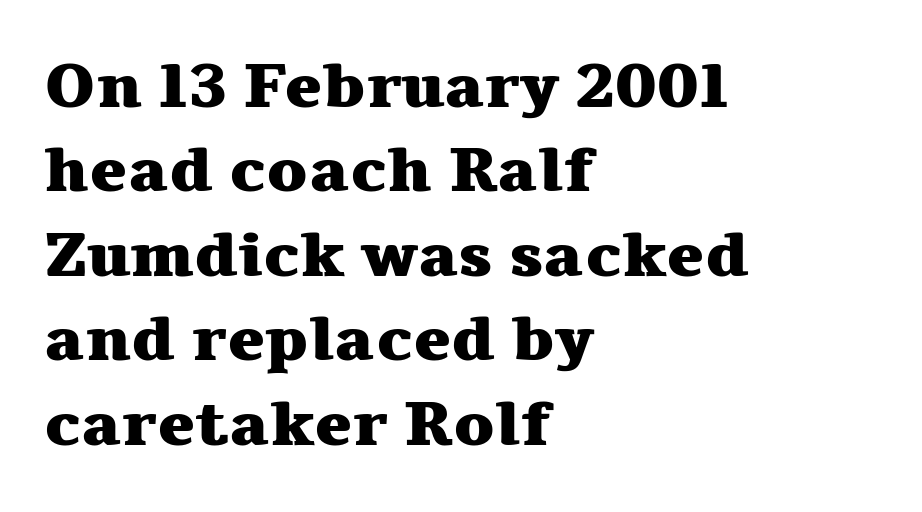
The image shows 63 px heavy, wide serif type, upright; set left-aligned, normal line spacing (1.34x), normal letter spacing, not underlined; medium stroke contrast and a medium x-height.
